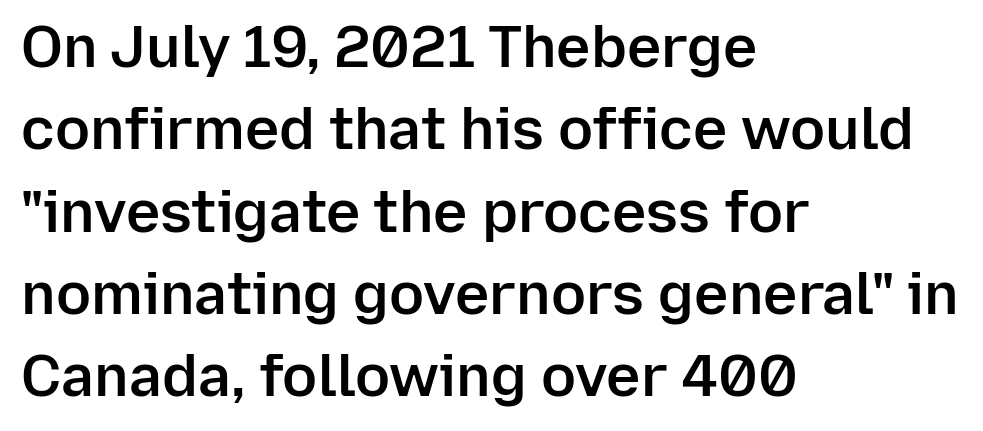
{"serif": "no", "italic": "no", "bold": "semi", "weight": "semibold", "width": "normal", "stroke_contrast": "low", "x_height": "medium", "monospaced": "no", "underline": "no", "align": "left", "line_spacing": "normal", "line_spacing_ratio": 1.42, "letter_spacing": "normal", "letter_spacing_em": 0.0, "glyph_px": 58}
